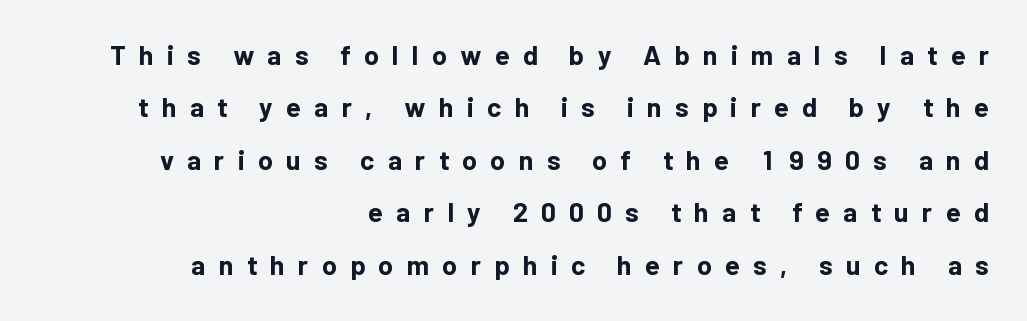
Q: Is the text bold? A: Yes.
Q: Is the text italic (slanted)? A: No, it is upright.
Q: Is the text underlined? A: No.
Q: How is the paragraph aligned? A: Right-aligned.
Q: Is the spacing between letters normal or unusually wide? A: Unusually wide.
Q: Is the spacing between lines tight, normal or loose? A: Loose.
